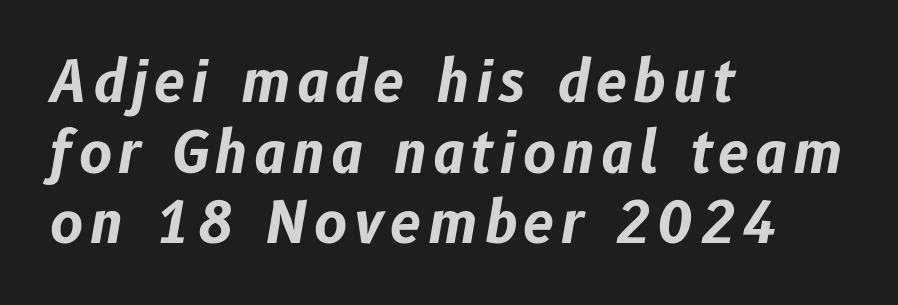
Quick note: italic. Its strokes are broad and dark, the hallmark of bold type. The designer left line spacing at the default. The baseline area is clear.
